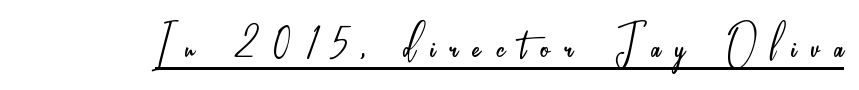
The weight would be labelled regular, book, light, or lighter still. Between one letter and the next there's a generous, obvious gap. You could not count columns in this text — the font is proportionally spaced. Unlike a traditional serif, this face leaves its strokes unadorned. Glance below the letters and you will spot a drawn line.
